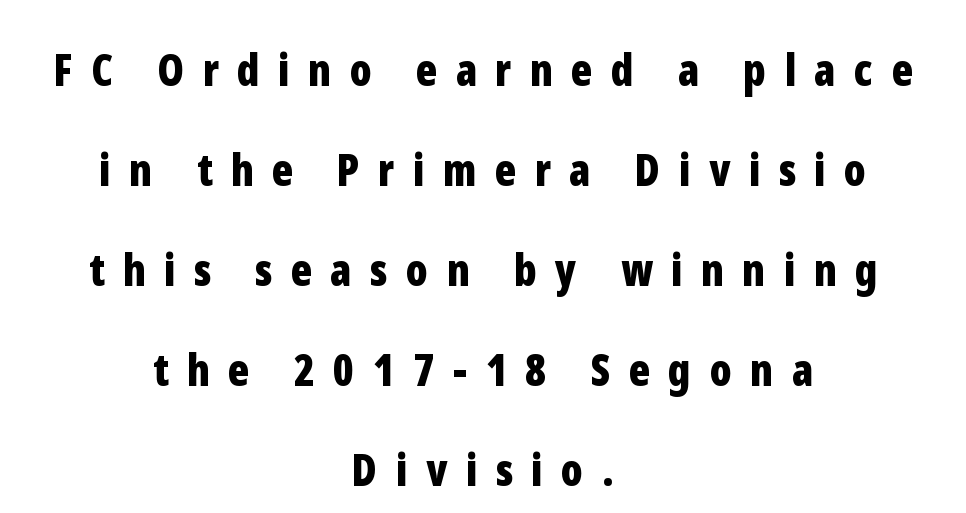
{"serif": "no", "italic": "no", "bold": "yes", "weight": "bold", "width": "condensed", "stroke_contrast": "low", "x_height": "medium", "monospaced": "no", "underline": "no", "align": "center", "line_spacing": "loose", "line_spacing_ratio": 2.27, "letter_spacing": "wide", "letter_spacing_em": 0.42, "glyph_px": 44}
